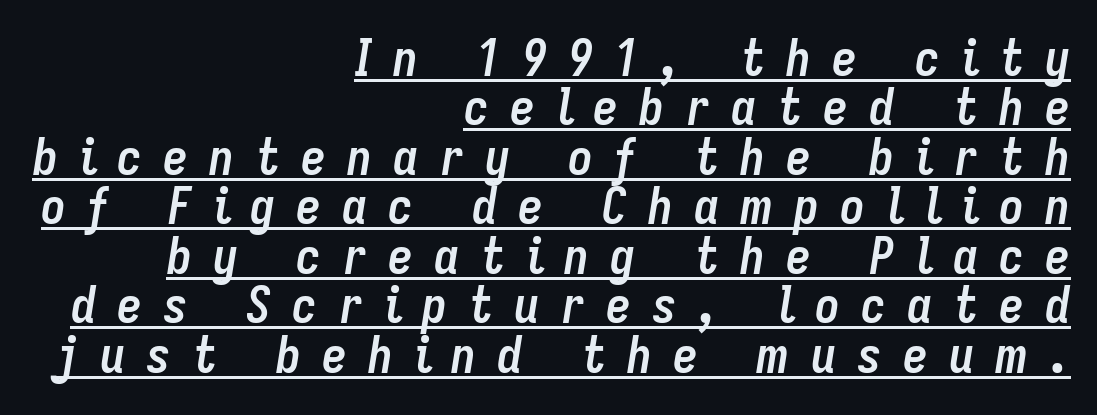
The image shows 50 px semibold, condensed type, italic (leaning right); set right-aligned, tight line spacing (0.99x), unusually wide letter spacing (+0.42 em), underlined; low stroke contrast and a medium x-height.
